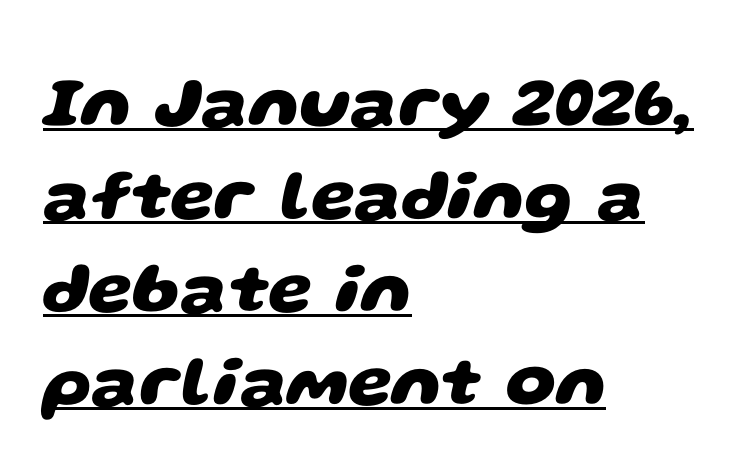
The image shows 71 px heavy, wide sans-serif type; set left-aligned, normal line spacing (1.31x), normal letter spacing, underlined; low stroke contrast and a large x-height.
